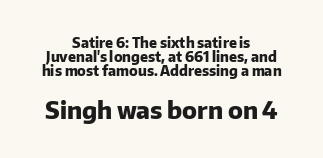
The image shows 24 px bold type, upright; set centered, tight line spacing (0.99x), normal letter spacing, not underlined; the second (bottom) block is 1.71x larger.
